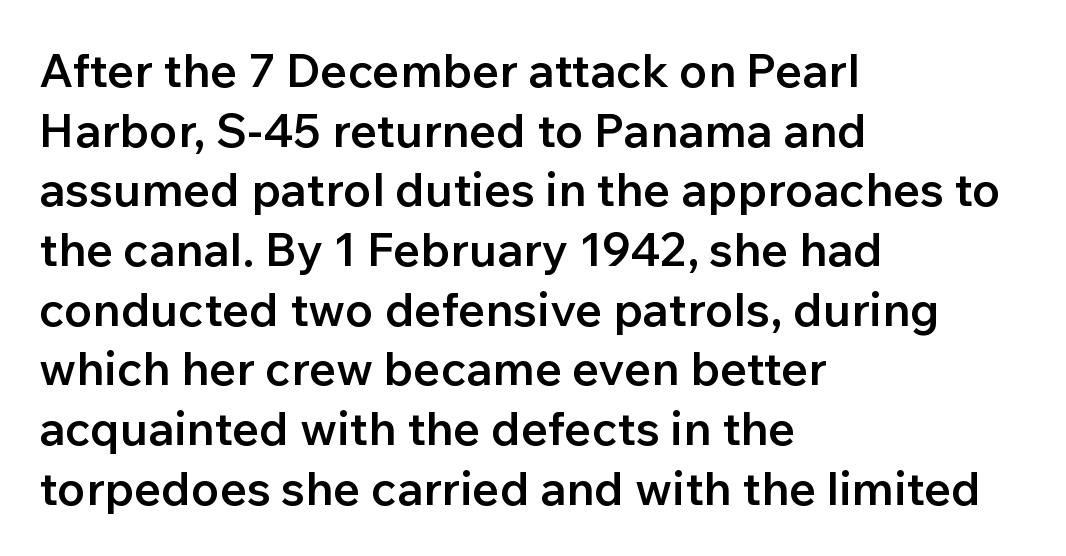
Q: Is the text bold? A: Semi-bold.
Q: Is the text italic (slanted)? A: No, it is upright.
Q: Is the typeface a serif or a sans-serif typeface? A: Sans-serif.
Q: Is the text underlined? A: No.
Q: How is the paragraph aligned? A: Left-aligned.
Q: Is the spacing between letters normal or unusually wide? A: Normal.
Q: Is the spacing between lines tight, normal or loose? A: Normal.
Q: Width (condensed, normal, or wide)? A: Normal.
Q: Stroke contrast? A: Low.
Q: x-height? A: Medium.
Q: Monospaced? A: No.
